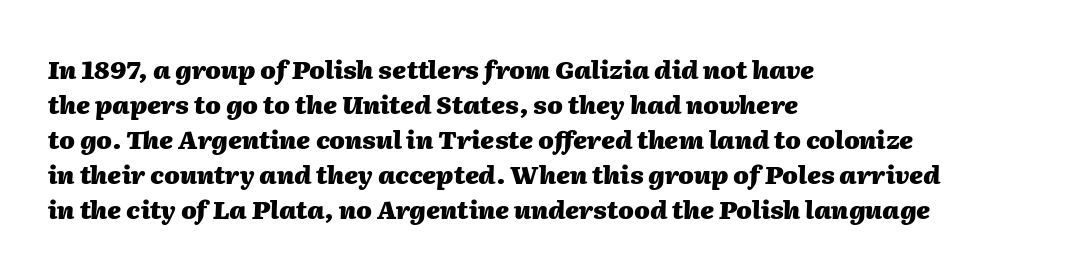
Q: Is the text bold? A: Yes.
Q: Is the text italic (slanted)? A: Yes, it leans right by about 2 degrees.
Q: Is the text underlined? A: No.
Q: How is the paragraph aligned? A: Left-aligned.
Q: Is the spacing between letters normal or unusually wide? A: Normal.
Q: Is the spacing between lines tight, normal or loose? A: Normal.
